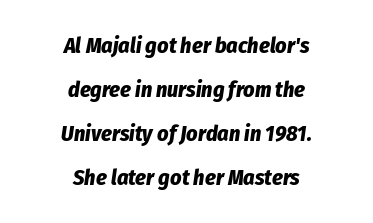
Q: Is the text bold? A: Yes.
Q: Is the text italic (slanted)? A: Yes, it leans right by about 8 degrees.
Q: Is the text underlined? A: No.
Q: How is the paragraph aligned? A: Centered.
Q: Is the spacing between letters normal or unusually wide? A: Normal.
Q: Is the spacing between lines tight, normal or loose? A: Loose.
